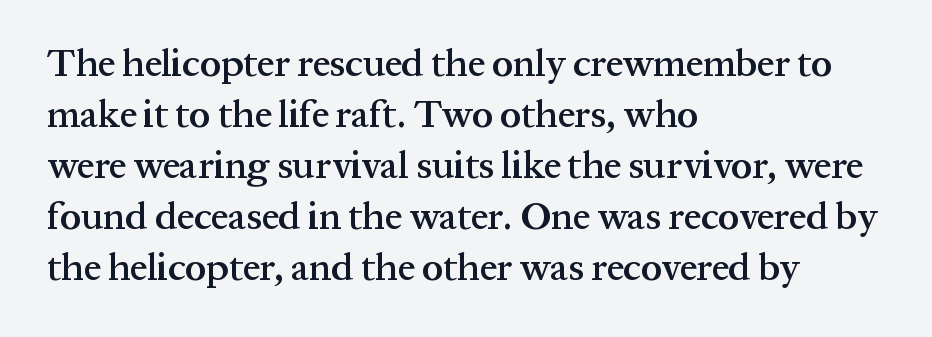
The image shows 38 px semibold serif type, upright; set left-aligned, normal line spacing (1.34x), normal letter spacing, not underlined; medium stroke contrast and a medium x-height.
